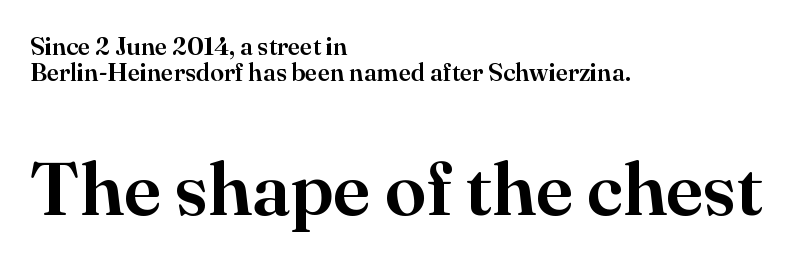
The image shows 75 px serif type, upright; set left-aligned, tight line spacing (1.03x), normal letter spacing, not underlined; the second (bottom) block is 3.0x larger; high stroke contrast and a small x-height.
